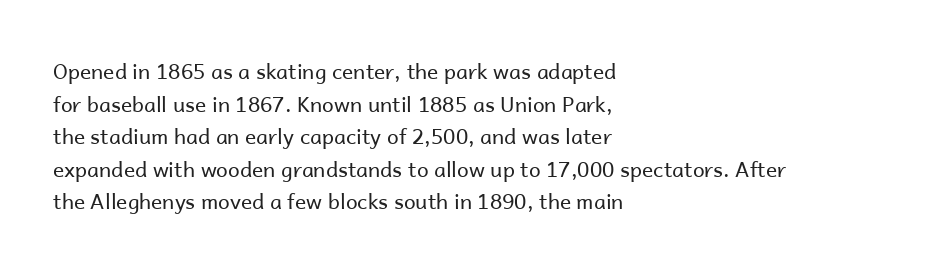
The axis of the letterforms is exactly vertical. Here the glyphs are tracked normally, forming tight word shapes. Descenders hang freely into open space. Line beginnings align vertically; line endings do not. The rows are spaced the way most documents space them.
